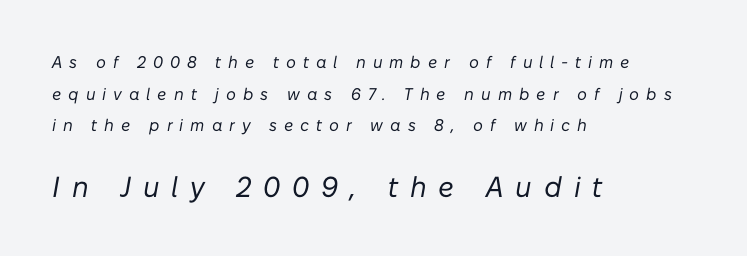
The image shows 29 px regular-weight type, italic (leaning right); set left-aligned, line spacing 1.86x, unusually wide letter spacing (+0.41 em), not underlined; the second (bottom) block is 1.71x larger; low stroke contrast and a medium x-height.
